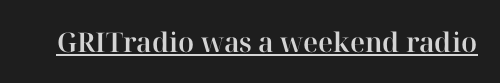
The image shows 27 px text type, upright; set normal letter spacing, underlined.
